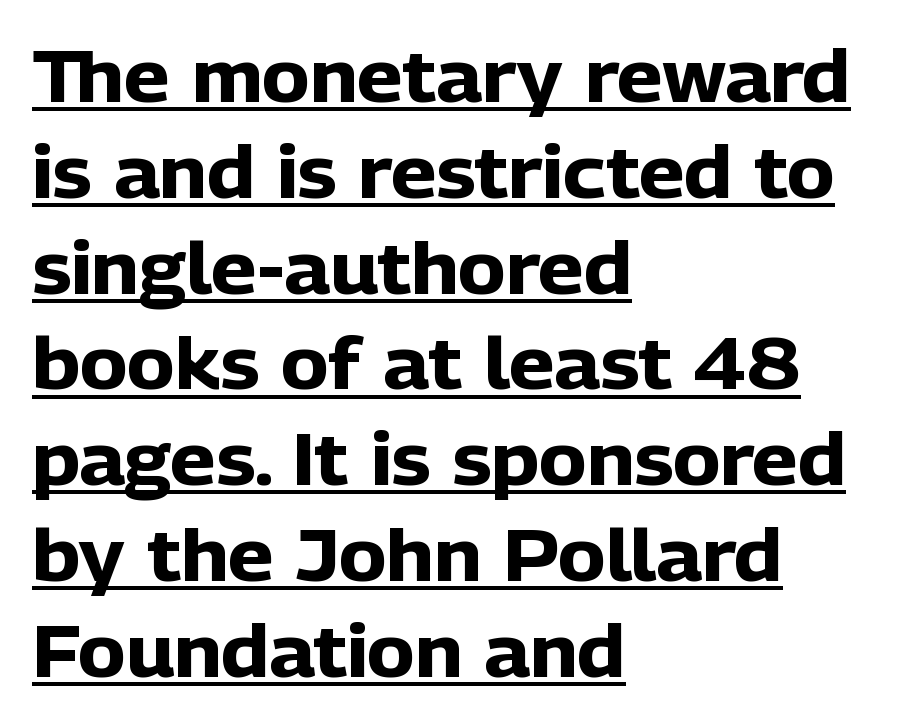
The face used here is proportionally spaced, like ordinary book or web type. A sans-serif font was chosen for this passage. Each new line begins a customary step beneath the previous one. Does the lettering tilt? It doesn't — this is upright. Each line starts at the same left margin while the right side varies. Tracking here is standard; glyphs follow each other at the usual distance.
